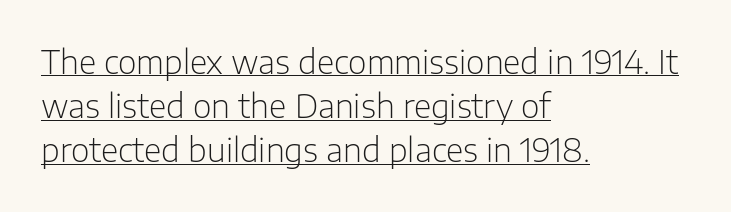
{"serif": "no", "italic": "no", "bold": "no", "weight": "light", "width": "normal", "stroke_contrast": "low", "x_height": "medium", "monospaced": "no", "underline": "yes", "align": "left", "line_spacing": "normal", "line_spacing_ratio": 1.38, "letter_spacing": "normal", "letter_spacing_em": 0.0, "glyph_px": 32}
